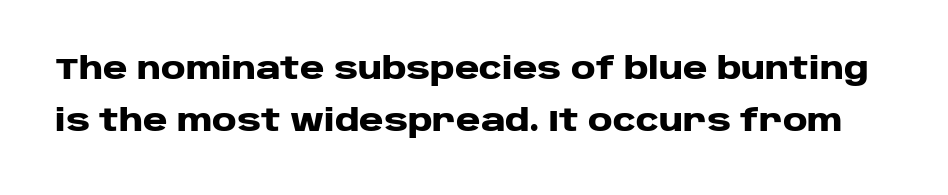
This sample has the flowing, uneven cadence of proportional lettering. The line texture is even and compact thanks to regular tracking. Examine the stroke ends and you'll find no serifs. Posture: straight, roman, zero tilt. Check the space under the baseline: it is left empty.
